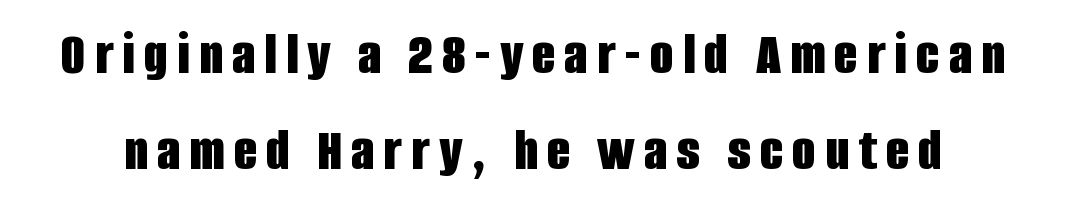
The image shows 61 px bold, condensed sans-serif type, upright; set normal line spacing (1.57x), not underlined; low stroke contrast and a large x-height.
